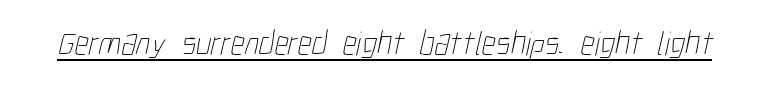
The image shows 34 px thin, condensed type; set normal letter spacing, underlined; low stroke contrast and a medium x-height.
